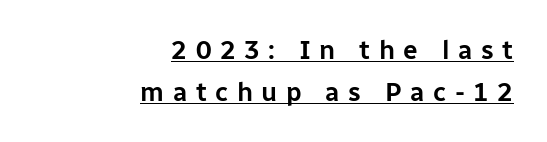
{"italic": "no", "underline": "yes", "align": "right", "line_spacing": "normal", "line_spacing_ratio": 1.6, "letter_spacing": "wide", "letter_spacing_em": 0.33, "glyph_px": 26}
